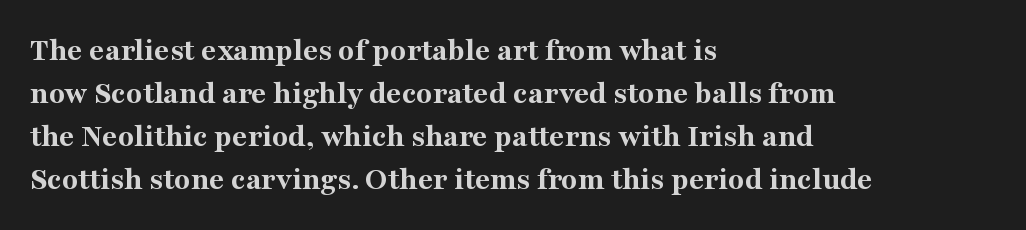
This sample has the flowing, uneven cadence of proportional lettering. Compared with a centered layout, this one pins lines to the left instead. Little horizontal feet cap the strokes, marking this as serif type. Unmarked baselines from the first word to the last. A typesetter would call this zero additional tracking. Set as a true bold cut, around the 700 mark.
